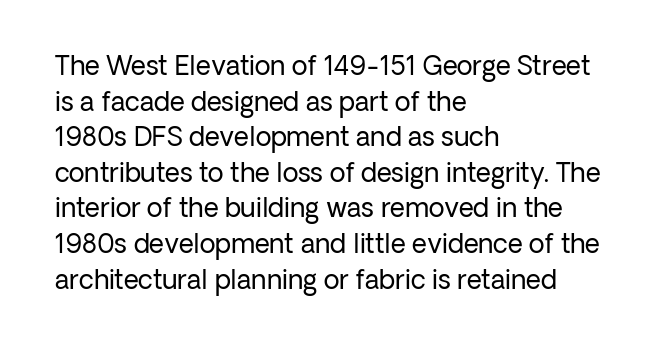
The image shows 26 px text type, upright; set left-aligned, normal line spacing (1.37x), normal letter spacing, not underlined.
